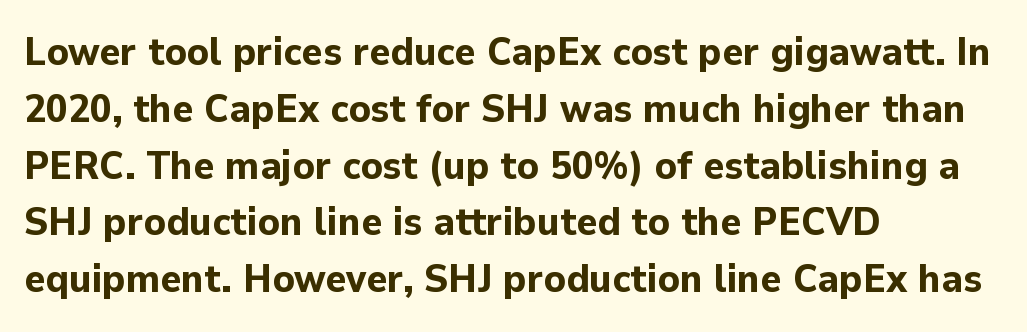
Type without underlining. Notice how thick the strokes are: this is what a full bold looks like. Spacing verdict: proportional, widths tailored to each character. Stroke terminals: plain, sans-serif. Visually the block forms a straight wall on the left and a jagged coastline on the right. Italic? Not at all — the glyphs are vertical.
